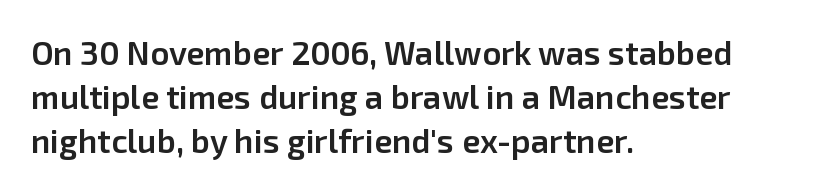
Varying glyph widths throughout — classic text-font behaviour. No word sits above an underline. Bold? Not quite — semibold, heavier than regular but stopping short. Short and long lines alike share a common starting point at left.
